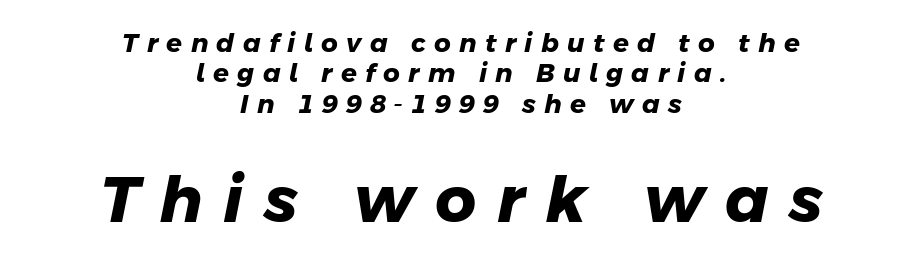
Q: Is the text bold? A: Yes.
Q: Is the typeface a serif or a sans-serif typeface? A: Sans-serif.
Q: Is the text underlined? A: No.
Q: How is the paragraph aligned? A: Centered.
Q: Is the spacing between letters normal or unusually wide? A: Unusually wide.
Q: Which block of text is set in a larger size, the first (top) or the second (bottom)? A: The second (bottom) one.
Q: Width (condensed, normal, or wide)? A: Normal.
Q: Stroke contrast? A: Low.
Q: x-height? A: Medium.
Q: Monospaced? A: No.
